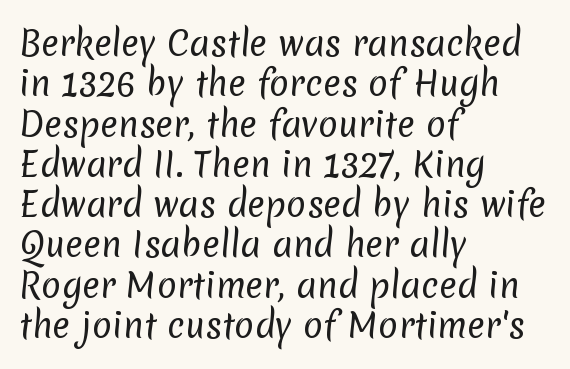
Q: Is the text bold? A: No.
Q: Is the typeface a serif or a sans-serif typeface? A: Sans-serif.
Q: Is the text underlined? A: No.
Q: How is the paragraph aligned? A: Left-aligned.
Q: Is the spacing between letters normal or unusually wide? A: Normal.
Q: Width (condensed, normal, or wide)? A: Normal.
Q: Stroke contrast? A: Low.
Q: x-height? A: Medium.
Q: Monospaced? A: No.
